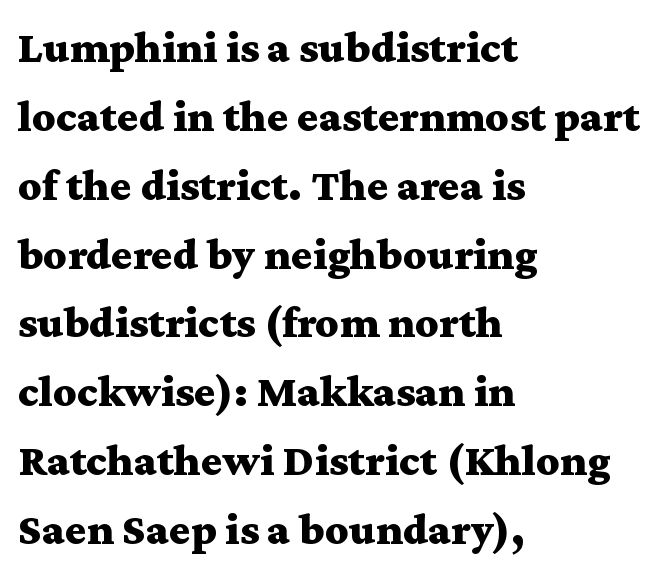
Posture: upright roman. This sample keeps an unexceptional amount of space between lines. Horizontal alignment here is leftward, the default for most running prose. A typesetter would call this proportional, since set widths differ per character.
